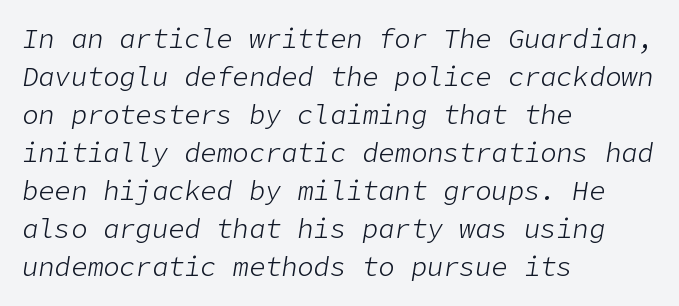
Q: Is the text bold? A: No.
Q: Is the text italic (slanted)? A: Yes, it leans right by about 9 degrees.
Q: Is the text underlined? A: No.
Q: How is the paragraph aligned? A: Left-aligned.
Q: Is the spacing between letters normal or unusually wide? A: Normal.
Q: Is the spacing between lines tight, normal or loose? A: Normal.
